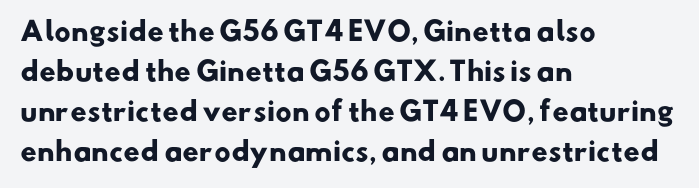
Between one letter and the next there's only the usual sliver of space. Students, observe: this is what conventionally led text looks like. The strokes are fattened all the way to bold. The text block is weighted toward the left margin, trailing off unevenly rightward. The area under the type is left untouched.
